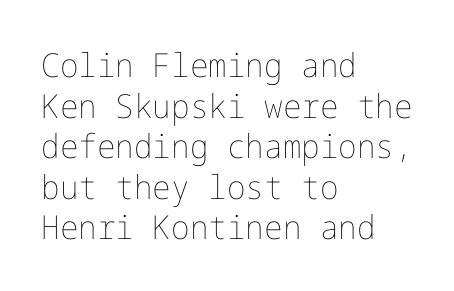
Underlining? Definitely not there. This sample uses an upright cut, with every glyph sitting square on the baseline. No heavy texture on the line: the type isn't bold. Spacing between characters is what you'd get straight out of the box. The rag falls on the right side of this text block.
